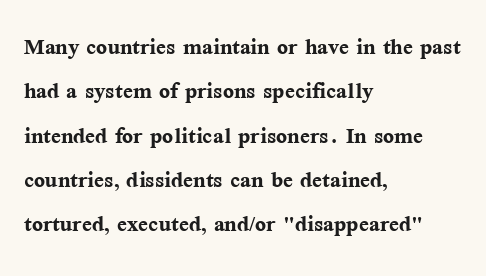
{"serif": "yes", "italic": "no", "bold": "yes", "weight": "semibold", "width": "normal", "stroke_contrast": "medium", "x_height": "medium", "monospaced": "no", "underline": "no", "align": "left", "line_spacing": "normal", "line_spacing_ratio": 1.53, "letter_spacing": "normal", "letter_spacing_em": 0.0, "glyph_px": 29}
